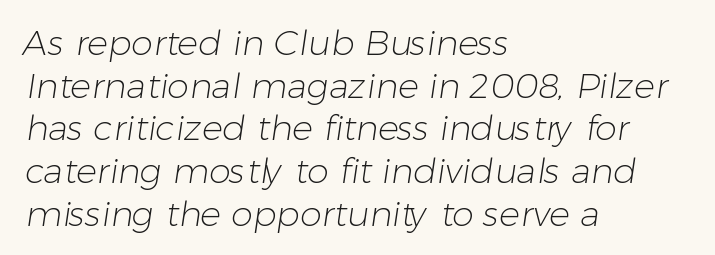
Q: Is the text bold? A: No.
Q: Is the typeface a serif or a sans-serif typeface? A: Sans-serif.
Q: Is the text underlined? A: No.
Q: How is the paragraph aligned? A: Left-aligned.
Q: Is the spacing between letters normal or unusually wide? A: Normal.
Q: Width (condensed, normal, or wide)? A: Normal.
Q: Stroke contrast? A: Low.
Q: x-height? A: Medium.
Q: Monospaced? A: No.
